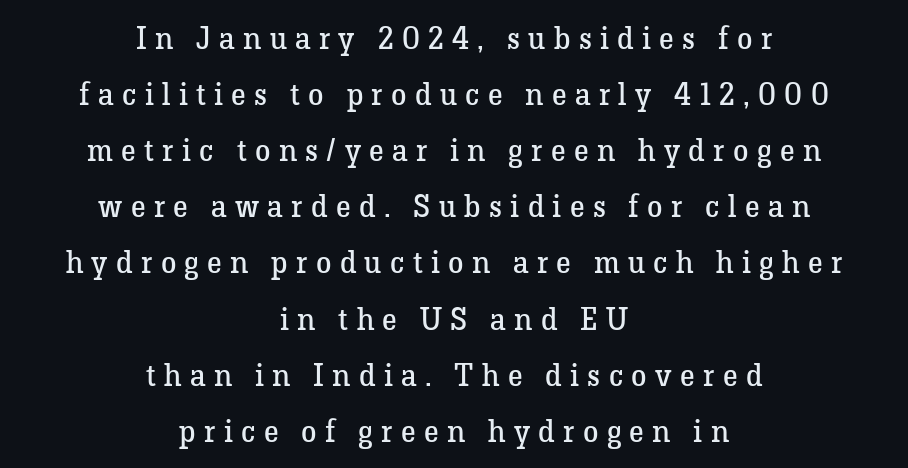
The image shows 31 px regular-weight serif type, upright; set centered, line spacing 1.81x, unusually wide letter spacing (+0.27 em), not underlined; low stroke contrast and a medium x-height.
